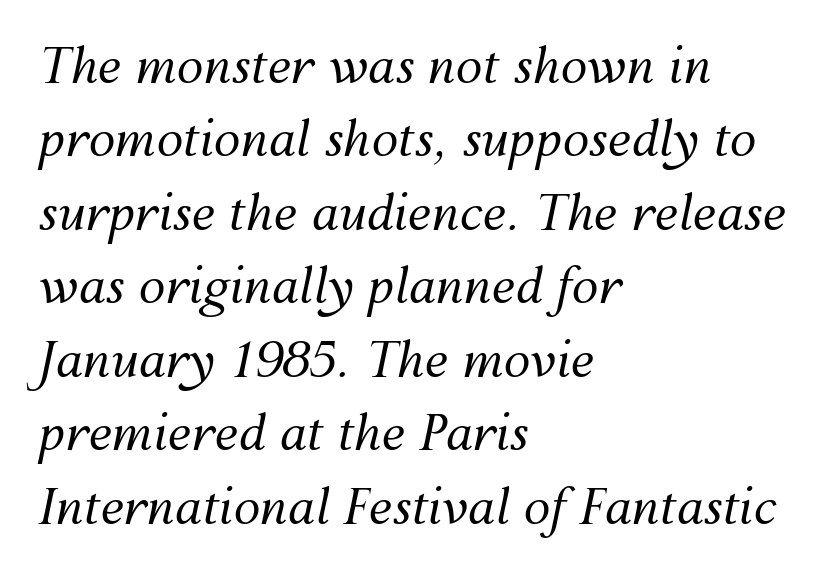
The image shows 48 px regular-weight type, italic (leaning right); set left-aligned, normal line spacing (1.53x), normal letter spacing, not underlined; medium stroke contrast and a medium x-height.
